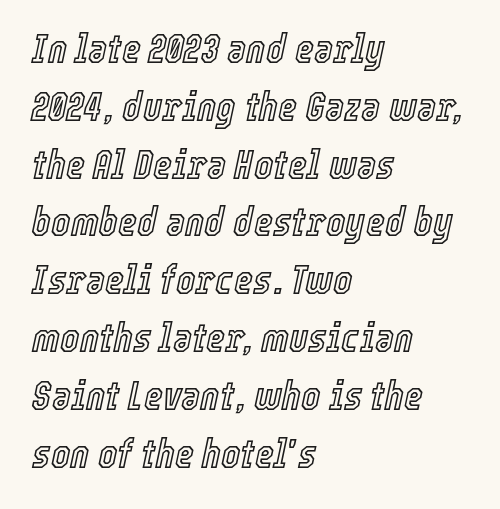
{"italic": "yes", "lean": "right", "slant_degrees": 12, "width": "condensed", "x_height": "medium", "monospaced": "no", "underline": "no", "align": "left", "line_spacing": "normal", "line_spacing_ratio": 1.41, "letter_spacing": "normal", "letter_spacing_em": 0.0, "glyph_px": 41}
